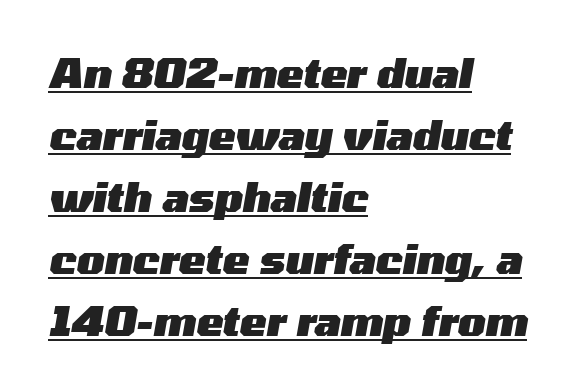
The image shows 40 px heavy, wide type, italic (leaning right); set left-aligned, normal line spacing (1.55x), normal letter spacing, underlined; medium stroke contrast and a medium x-height.
